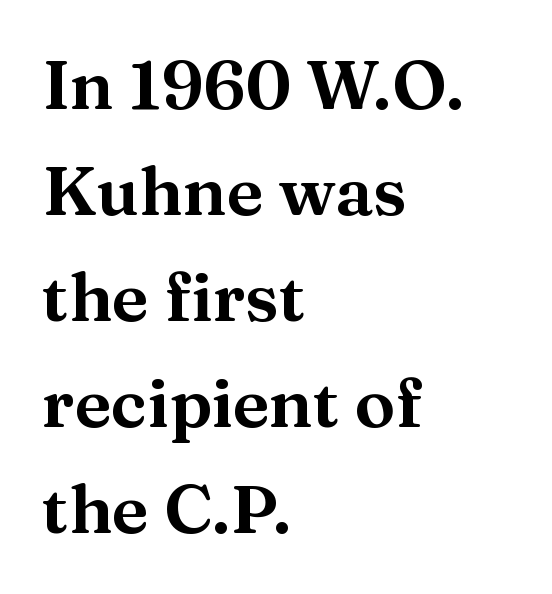
The image shows 68 px wide serif type, upright; set left-aligned, normal line spacing (1.56x), normal letter spacing, not underlined; medium stroke contrast and a medium x-height.
